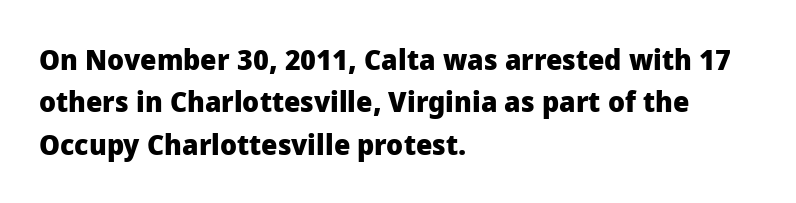
{"serif": "no", "italic": "no", "bold": "yes", "weight": "heavy", "width": "normal", "stroke_contrast": "low", "x_height": "medium", "monospaced": "no", "underline": "no", "align": "left", "line_spacing": "normal", "line_spacing_ratio": 1.46, "letter_spacing": "normal", "letter_spacing_em": 0.0, "glyph_px": 29}
